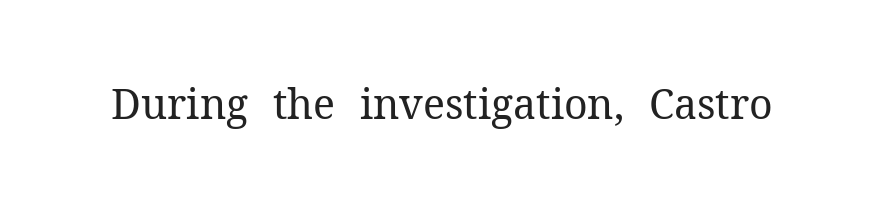
Q: Is the text bold? A: No.
Q: Is the text italic (slanted)? A: No, it is upright.
Q: Is the typeface a serif or a sans-serif typeface? A: Serif.
Q: Is the text underlined? A: No.
Q: Is the spacing between letters normal or unusually wide? A: Normal.
Q: Width (condensed, normal, or wide)? A: Normal.
Q: Stroke contrast? A: Medium.
Q: x-height? A: Medium.
Q: Monospaced? A: No.
